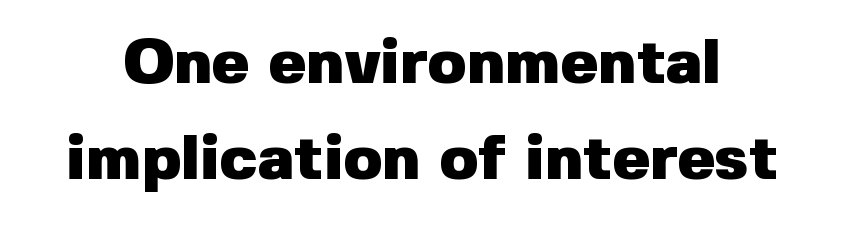
A typesetter would call this proportional, since set widths differ per character. This sample uses plain, unmodified letter spacing. The rows are spaced the way most documents space them. No italicization has been applied; the sample stays upright. Typesetter's note: full bold, strokes at maximum text heaviness.
